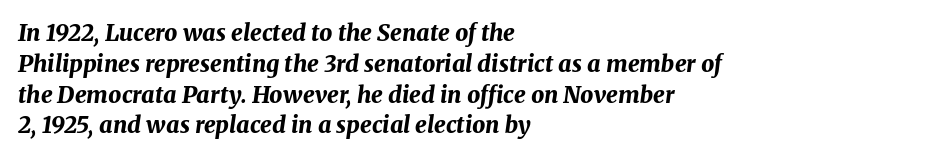
Q: Is the text bold? A: Yes.
Q: Is the text italic (slanted)? A: Yes, it leans right by about 8 degrees.
Q: Is the text underlined? A: No.
Q: How is the paragraph aligned? A: Left-aligned.
Q: Is the spacing between letters normal or unusually wide? A: Normal.
Q: Is the spacing between lines tight, normal or loose? A: Normal.
